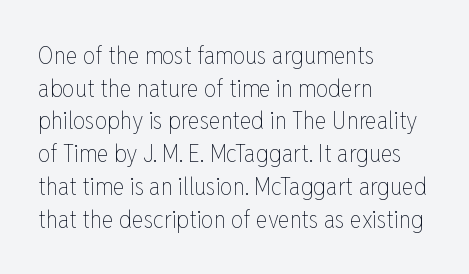
What's the leading like? Ordinary, nothing unusual. The passage shown has conventional tracking throughout. The typography opts for an upright posture over an oblique one. The passage is arranged the way most books set body copy — flush left.
